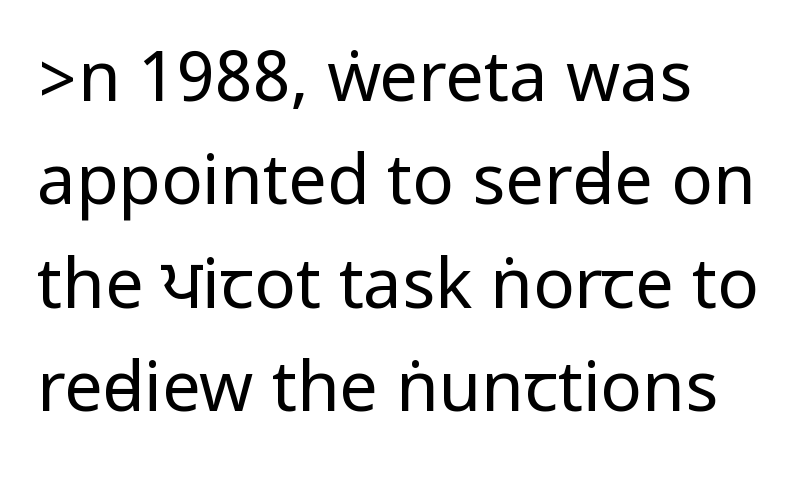
Leading: standard. Is the letter spacing exaggerated? No — it looks like the ordinary default. This is the regular roman posture of the typeface. The strip under each line holds only bare page. Letters have the restrained weight of plain body copy at most.
